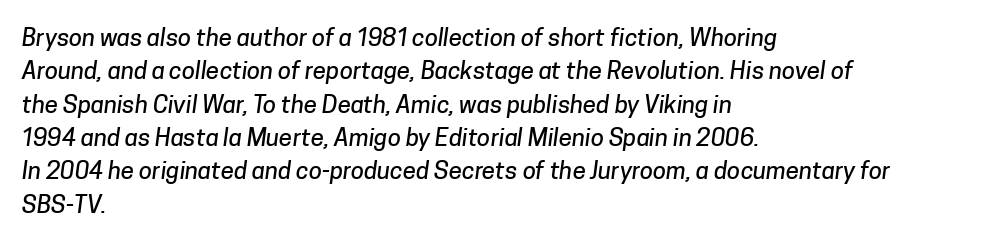
Q: Is the text underlined? A: No.
Q: How is the paragraph aligned? A: Left-aligned.
Q: Is the spacing between letters normal or unusually wide? A: Normal.
Q: Is the spacing between lines tight, normal or loose? A: Normal.
